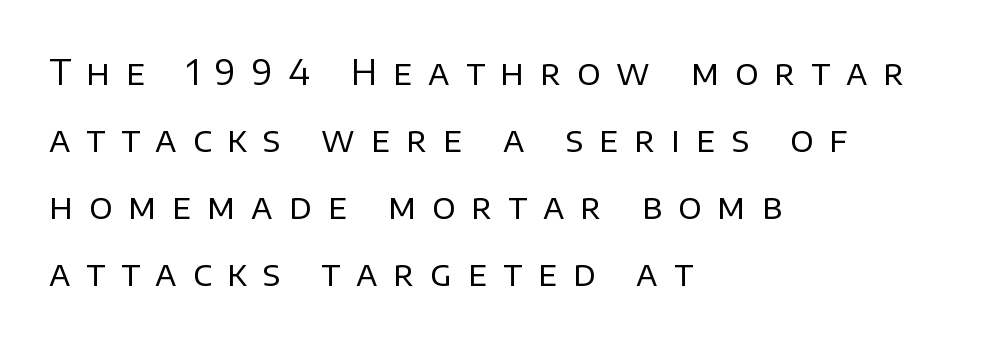
{"serif": "no", "italic": "no", "bold": "no", "weight": "regular", "width": "normal", "stroke_contrast": "low", "x_height": "large", "monospaced": "no", "underline": "no", "align": "left", "line_spacing": "loose", "line_spacing_ratio": 1.97, "letter_spacing": "wide", "letter_spacing_em": 0.47, "glyph_px": 34}
